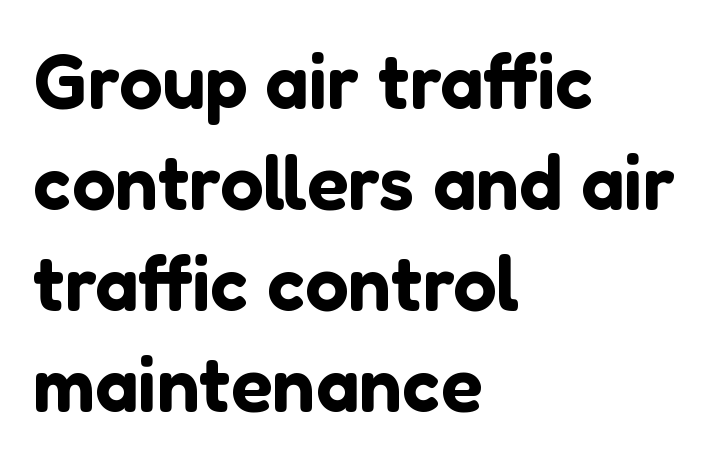
Q: Is the text italic (slanted)? A: No, it is upright.
Q: Is the typeface a serif or a sans-serif typeface? A: Sans-serif.
Q: Is the text underlined? A: No.
Q: How is the paragraph aligned? A: Left-aligned.
Q: Is the spacing between letters normal or unusually wide? A: Normal.
Q: Is the spacing between lines tight, normal or loose? A: Normal.
Q: Width (condensed, normal, or wide)? A: Normal.
Q: Stroke contrast? A: Low.
Q: x-height? A: Medium.
Q: Monospaced? A: No.
